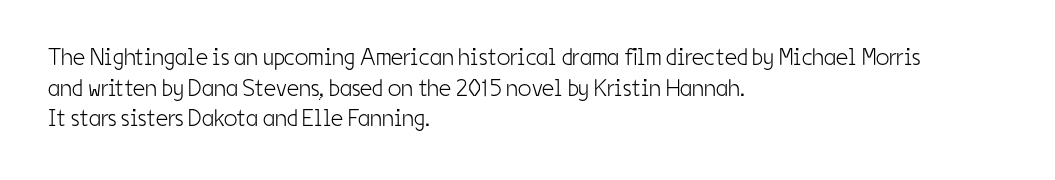
Is the type heavy? It reads as light-to-regular instead. Leftover space on each line is placed entirely after the last word. Characters follow at the spacing the type designer built in. The passage shown stacks its lines at a standard gap.
